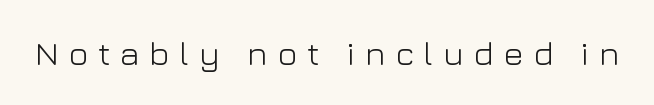
{"serif": "no", "italic": "no", "bold": "no", "weight": "light", "width": "normal", "stroke_contrast": "low", "x_height": "medium", "monospaced": "no", "underline": "no", "letter_spacing": "wide", "letter_spacing_em": 0.28, "glyph_px": 34}
